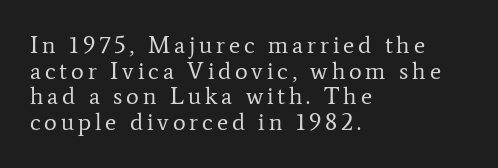
No word sits above an underline. Think standard paragraph weight, or any step lighter than that. Posture: upright roman. All the whitespace from short lines collects on the right. Vertically, the passage feels compressed, each row crowding the next.
